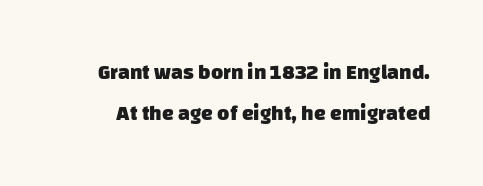
The image shows 21 px bold type; set loose line spacing (1.94x), normal letter spacing, not underlined.
